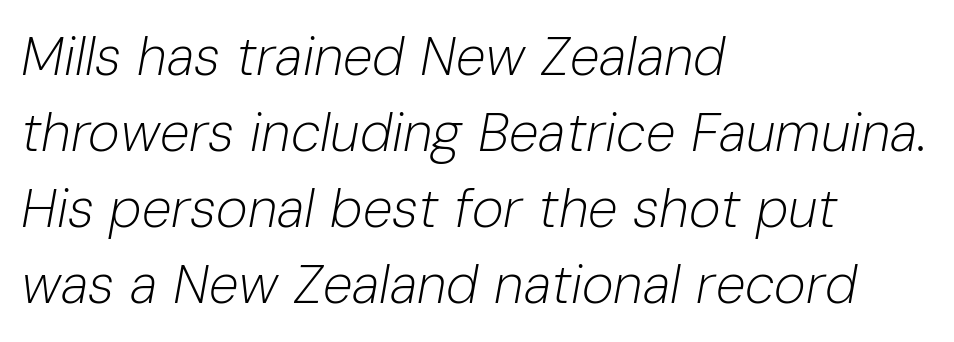
Q: Is the text bold? A: No.
Q: Is the text italic (slanted)? A: Yes, it leans right by about 10 degrees.
Q: Is the text underlined? A: No.
Q: How is the paragraph aligned? A: Left-aligned.
Q: Is the spacing between letters normal or unusually wide? A: Normal.
Q: Is the spacing between lines tight, normal or loose? A: Normal.
Q: Width (condensed, normal, or wide)? A: Normal.
Q: Stroke contrast? A: Low.
Q: x-height? A: Medium.
Q: Monospaced? A: No.
